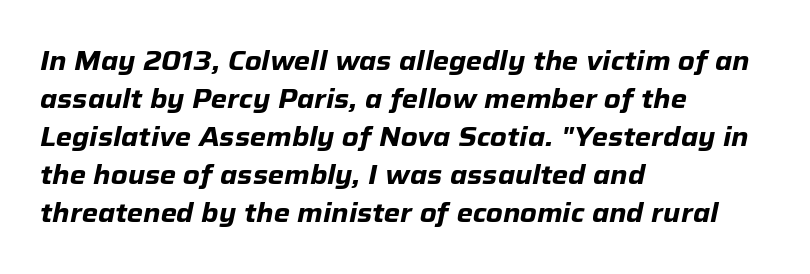
Q: Is the text bold? A: Yes.
Q: Is the text italic (slanted)? A: Yes, it leans right by about 12 degrees.
Q: Is the text underlined? A: No.
Q: How is the paragraph aligned? A: Left-aligned.
Q: Is the spacing between letters normal or unusually wide? A: Normal.
Q: Is the spacing between lines tight, normal or loose? A: Normal.
